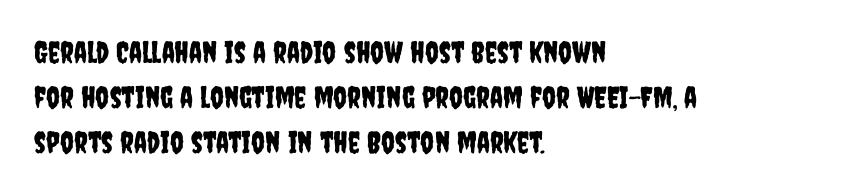
The image shows 30 px condensed sans-serif type, upright; set left-aligned, normal line spacing (1.5x), normal letter spacing, not underlined; low stroke contrast and a large x-height.
